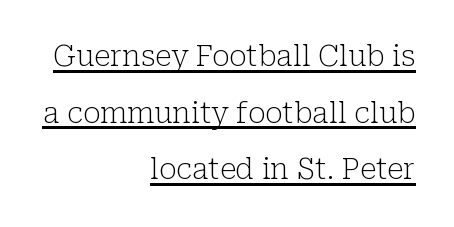
The image shows 29 px light serif type, upright; set right-aligned, loose line spacing (1.95x), normal letter spacing, underlined; low stroke contrast and a medium x-height.
